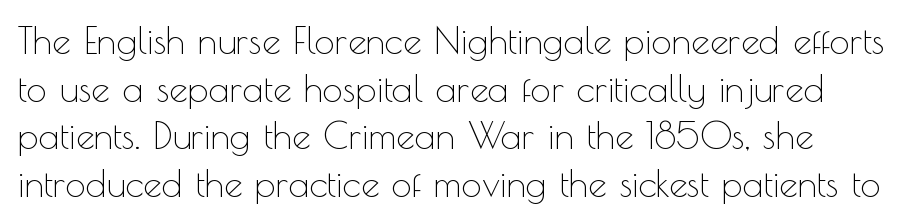
The image shows 37 px thin sans-serif type, upright; set normal line spacing (1.29x), normal letter spacing, not underlined; a small x-height.
